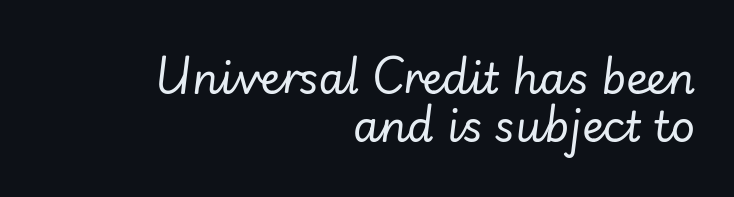
This sample uses plain, unmodified letter spacing. Quick note: underline off. The lettering tilts uniformly, giving the passage an italic look. Successive baselines arrive quickly, one right under another. The face used here is proportionally spaced, like ordinary book or web type. If you drew a ruler down the right edge, every line would touch it.
